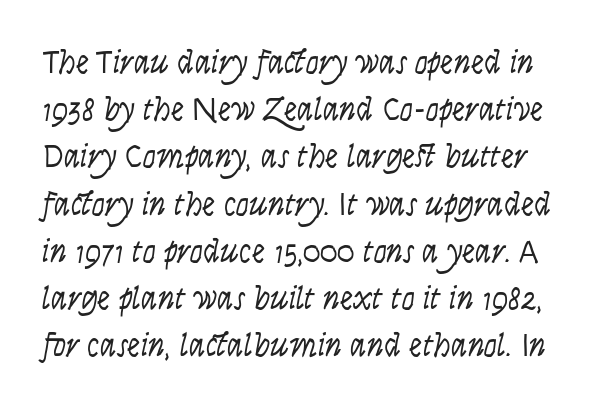
Q: Is the text bold? A: No.
Q: Is the text italic (slanted)? A: Yes.
Q: Is the typeface a serif or a sans-serif typeface? A: Sans-serif.
Q: Is the text underlined? A: No.
Q: Is the spacing between letters normal or unusually wide? A: Normal.
Q: Is the spacing between lines tight, normal or loose? A: Normal.
Q: Width (condensed, normal, or wide)? A: Condensed.
Q: Stroke contrast? A: Low.
Q: x-height? A: Large.
Q: Monospaced? A: No.
